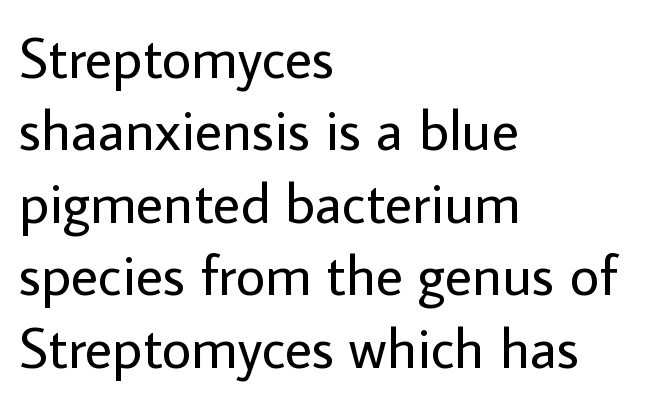
{"serif": "no", "italic": "no", "bold": "no", "weight": "regular", "width": "normal", "stroke_contrast": "low", "x_height": "medium", "monospaced": "no", "underline": "no", "align": "left", "line_spacing": "normal", "line_spacing_ratio": 1.27, "letter_spacing": "normal", "letter_spacing_em": 0.0, "glyph_px": 57}
